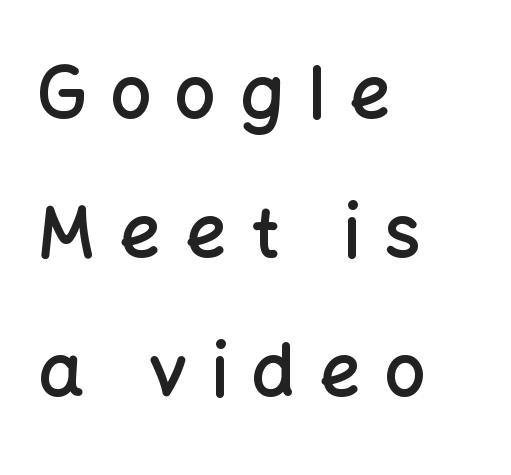
The image shows 72 px semibold sans-serif type, upright; set left-aligned, loose line spacing (1.93x), unusually wide letter spacing (+0.33 em), not underlined; low stroke contrast and a medium x-height.
